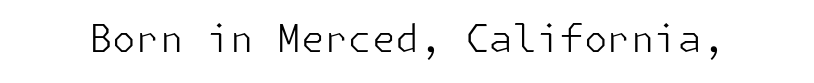
This rendering leaves character spacing at its baseline value. This rendering features lettering with no underline. The type family on display is of the sans-serif kind. Posture: upright roman. No chunkiness to these letters — they're not bold.
